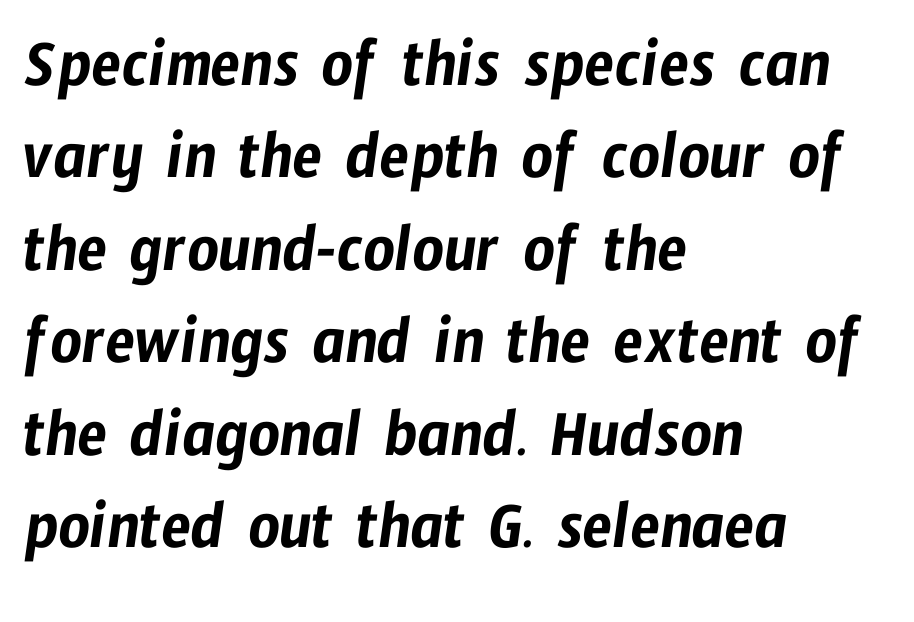
No extra tracking has been applied to these lines. Every row of glyphs begins at an identical x-position on the left. A typesetter would call this proportional, since set widths differ per character. The specimen omits any rule beneath the text block's lines. Successive baselines arrive at the customary interval. This is sans-serif lettering, the kind often seen on screens and signage.
